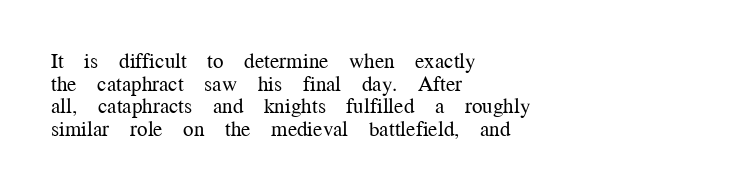
Q: Is the text bold? A: No.
Q: Is the text italic (slanted)? A: No, it is upright.
Q: Is the text underlined? A: No.
Q: How is the paragraph aligned? A: Left-aligned.
Q: Is the spacing between letters normal or unusually wide? A: Normal.
Q: Is the spacing between lines tight, normal or loose? A: Tight.
